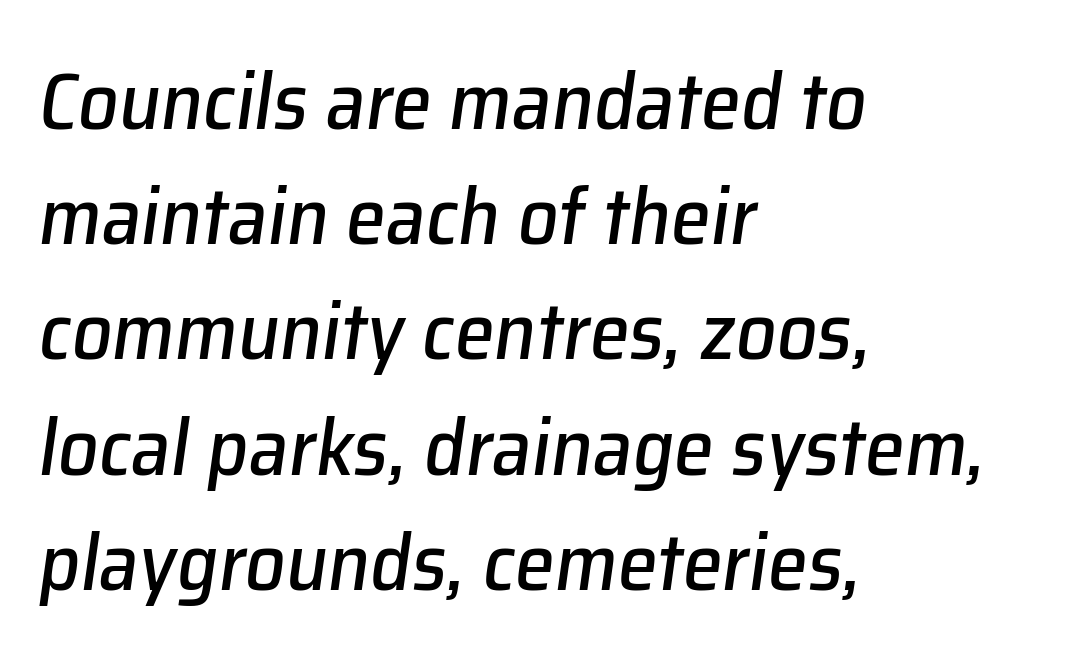
The image shows 80 px text type, italic (leaning right); set left-aligned, normal line spacing (1.44x), normal letter spacing, not underlined; low stroke contrast and a medium x-height.
